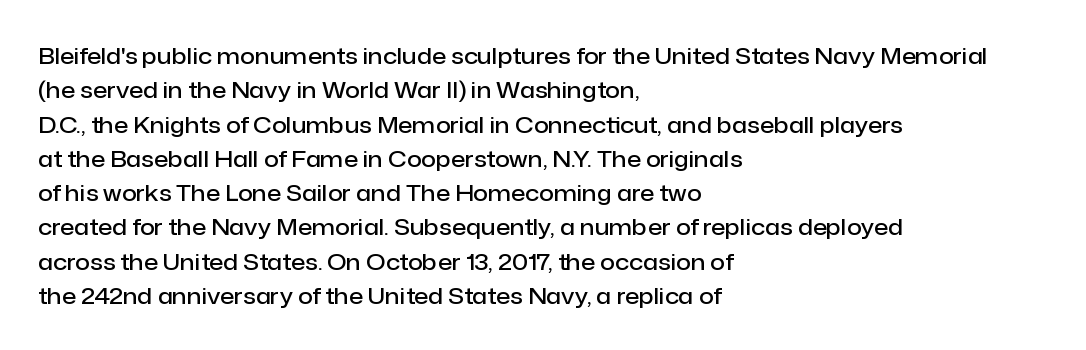
{"italic": "no", "bold": "semi", "underline": "no", "align": "left", "line_spacing": "normal", "line_spacing_ratio": 1.49, "letter_spacing": "normal", "letter_spacing_em": 0.0, "glyph_px": 23}
